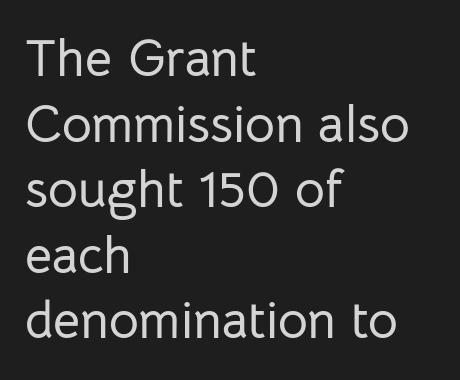
Q: Is the text italic (slanted)? A: No, it is upright.
Q: Is the typeface a serif or a sans-serif typeface? A: Sans-serif.
Q: Is the text underlined? A: No.
Q: How is the paragraph aligned? A: Left-aligned.
Q: Is the spacing between letters normal or unusually wide? A: Normal.
Q: Is the spacing between lines tight, normal or loose? A: Normal.
Q: Width (condensed, normal, or wide)? A: Normal.
Q: Stroke contrast? A: Low.
Q: x-height? A: Medium.
Q: Monospaced? A: No.
